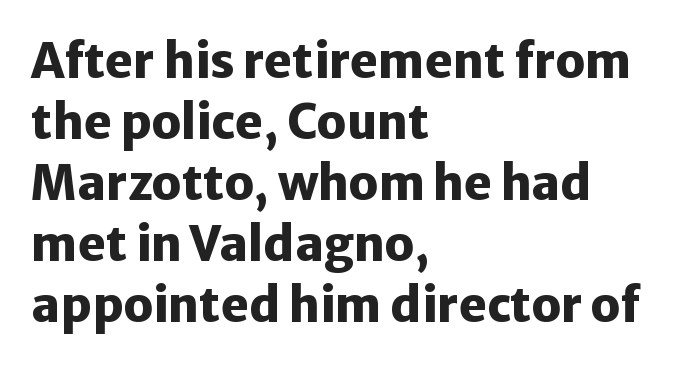
Horizontally, the lines are justified to the leading edge only. Honestly, there is no underline to notice here at all. Ordinary non-slanted type is in use. This sample uses a sans-serif face. The lines sit at an ordinary, default distance from one another.
